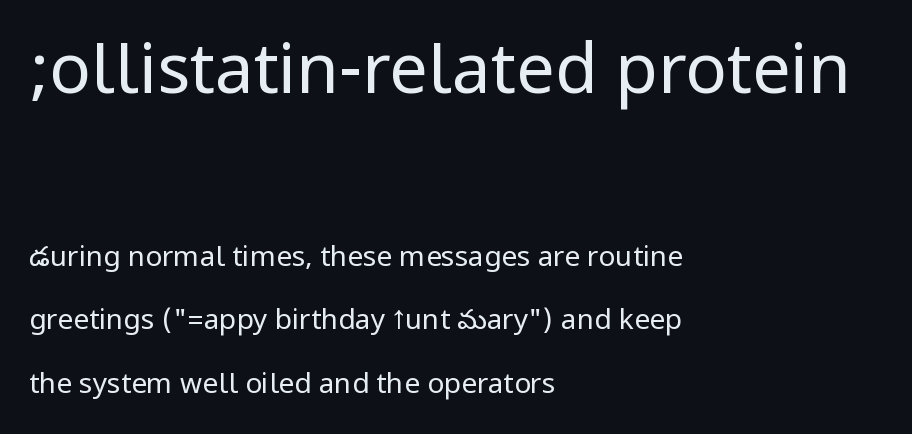
{"serif": "no", "italic": "no", "bold": "no", "weight": "regular", "width": "condensed", "stroke_contrast": "low", "underline": "no", "align": "left", "line_spacing": "loose", "line_spacing_ratio": 2.26, "letter_spacing": "normal", "letter_spacing_em": 0.0, "larger_block": "first", "size_ratio": 2.46, "glyph_px": 69}
